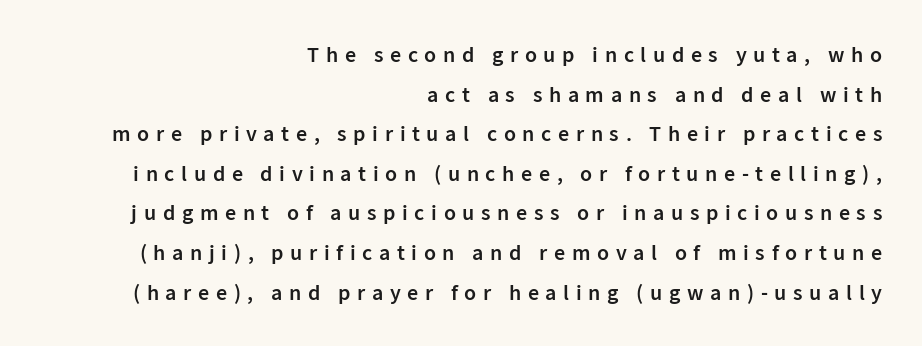
{"italic": "no", "bold": "semi", "underline": "no", "align": "right", "line_spacing_ratio": 1.8, "letter_spacing": "wide", "letter_spacing_em": 0.3, "glyph_px": 22}
